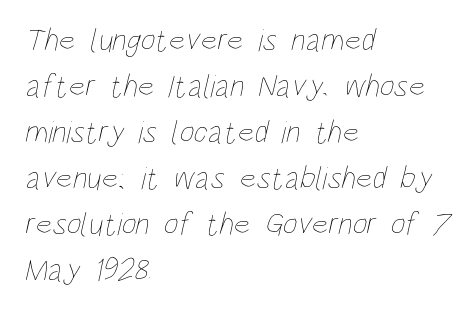
Q: Is the text bold? A: No.
Q: Is the text underlined? A: No.
Q: How is the paragraph aligned? A: Left-aligned.
Q: Is the spacing between letters normal or unusually wide? A: Normal.
Q: Is the spacing between lines tight, normal or loose? A: Normal.
Q: Width (condensed, normal, or wide)? A: Condensed.
Q: Stroke contrast? A: Low.
Q: x-height? A: Large.
Q: Monospaced? A: No.
